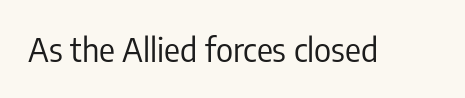
{"serif": "no", "italic": "no", "bold": "no", "weight": "regular", "width": "condensed", "stroke_contrast": "low", "x_height": "medium", "monospaced": "no", "underline": "no", "letter_spacing": "normal", "letter_spacing_em": 0.0, "glyph_px": 33}
